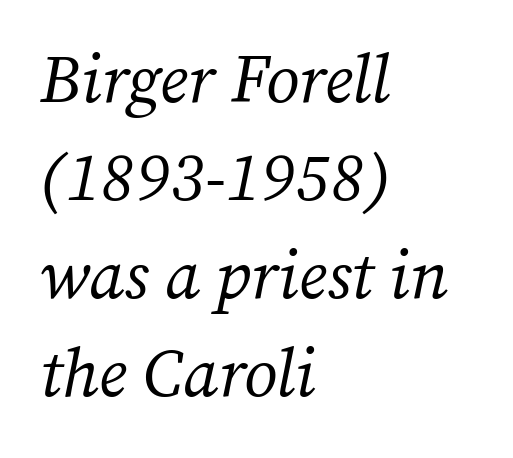
The image shows 68 px regular-weight serif type, italic (leaning right); set left-aligned, normal line spacing (1.44x), normal letter spacing, not underlined; medium stroke contrast and a medium x-height.
